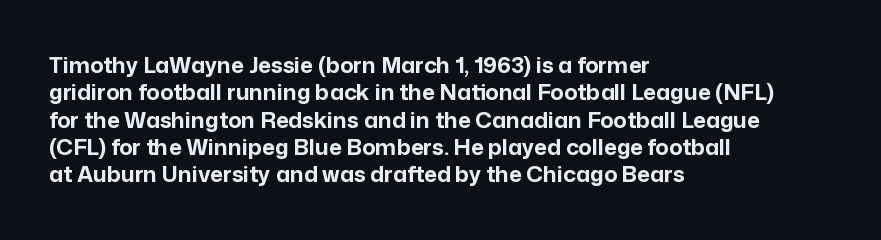
{"italic": "no", "bold": "yes", "underline": "no", "align": "left", "line_spacing_ratio": 1.24, "letter_spacing": "normal", "letter_spacing_em": 0.0, "glyph_px": 22}
